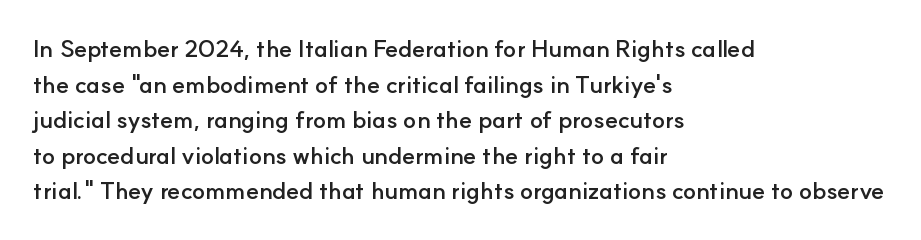
{"italic": "no", "bold": "yes", "underline": "no", "align": "left", "line_spacing": "normal", "line_spacing_ratio": 1.48, "letter_spacing": "normal", "letter_spacing_em": 0.0, "glyph_px": 24}
